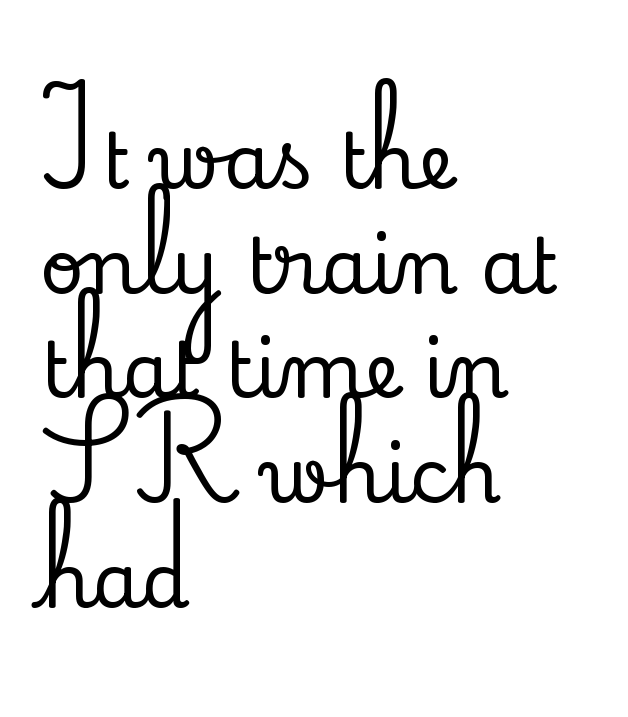
The image shows 77 px serif type, upright; set left-aligned, normal line spacing (1.36x), normal letter spacing, not underlined; low stroke contrast and a small x-height.
